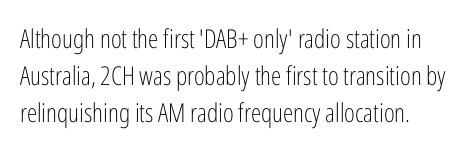
Q: Is the text bold? A: No.
Q: Is the text italic (slanted)? A: No, it is upright.
Q: Is the text underlined? A: No.
Q: Is the spacing between letters normal or unusually wide? A: Normal.
Q: Is the spacing between lines tight, normal or loose? A: Normal.
